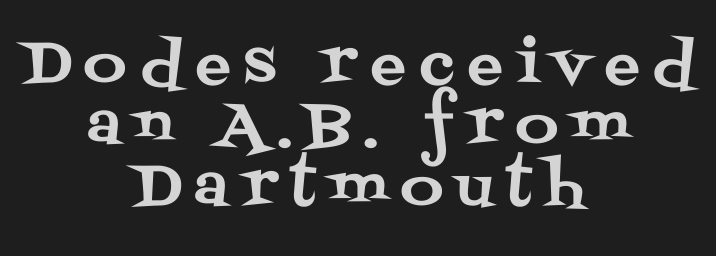
If you drew a line through each stem, it would be perfectly vertical. The letters advance in unequal steps, a hallmark of proportional type. In terms of letterform style, serifs are clearly present. Loose tracking; the words dissolve into strings of separated letters. These lines huddle together more closely than default settings would place them.
